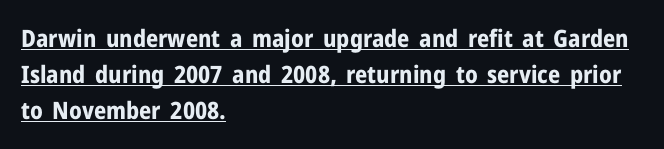
{"italic": "no", "bold": "yes", "underline": "yes", "align": "left", "line_spacing": "normal", "line_spacing_ratio": 1.51, "letter_spacing": "normal", "letter_spacing_em": 0.0, "glyph_px": 24}
